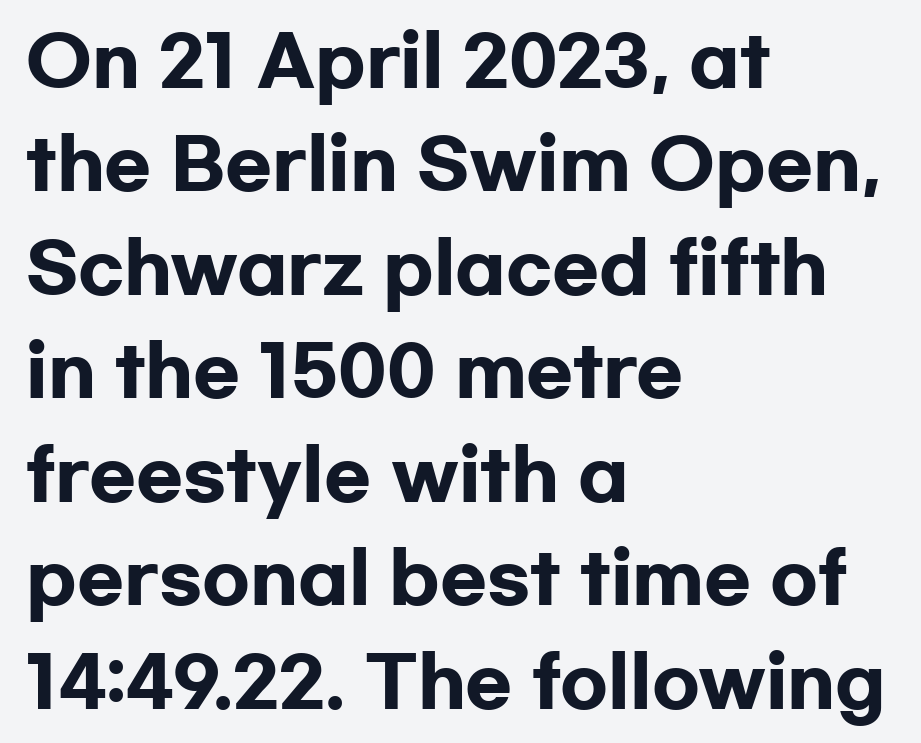
{"serif": "no", "italic": "no", "bold": "yes", "weight": "heavy", "width": "wide", "stroke_contrast": "low", "x_height": "medium", "monospaced": "no", "underline": "no", "align": "left", "line_spacing": "normal", "line_spacing_ratio": 1.5, "letter_spacing": "normal", "letter_spacing_em": 0.0, "glyph_px": 69}
